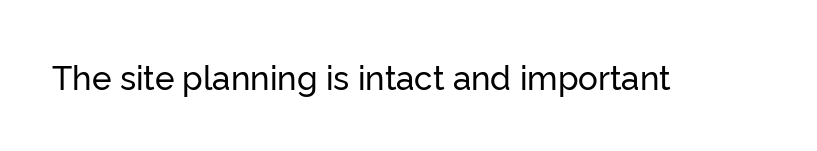
{"serif": "no", "italic": "no", "width": "normal", "stroke_contrast": "low", "x_height": "medium", "monospaced": "no", "underline": "no", "letter_spacing": "normal", "letter_spacing_em": 0.0, "glyph_px": 33}
